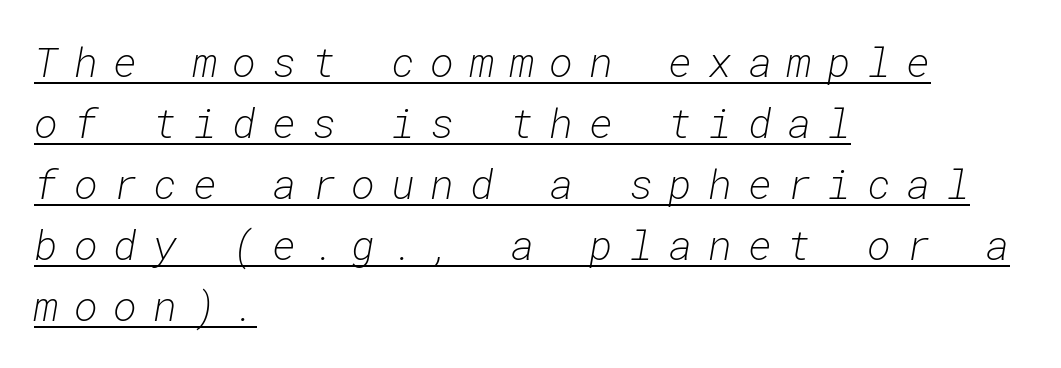
Q: Is the text bold? A: No.
Q: Is the text italic (slanted)? A: Yes, it leans right by about 10 degrees.
Q: Is the text underlined? A: Yes.
Q: How is the paragraph aligned? A: Left-aligned.
Q: Is the spacing between letters normal or unusually wide? A: Unusually wide.
Q: Is the spacing between lines tight, normal or loose? A: Normal.
Q: Width (condensed, normal, or wide)? A: Normal.
Q: Stroke contrast? A: Low.
Q: x-height? A: Medium.
Q: Monospaced? A: Yes.
